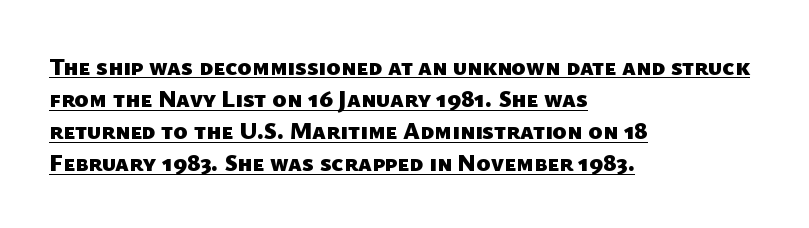
Q: Is the text bold? A: Yes.
Q: Is the text underlined? A: Yes.
Q: How is the paragraph aligned? A: Left-aligned.
Q: Is the spacing between letters normal or unusually wide? A: Normal.
Q: Is the spacing between lines tight, normal or loose? A: Normal.
